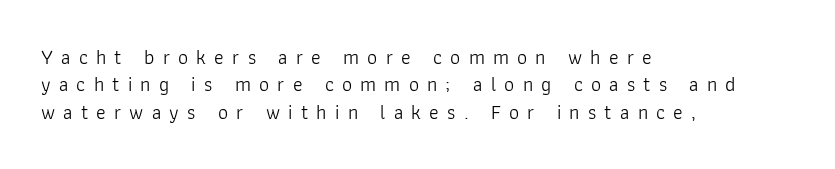
{"italic": "no", "bold": "no", "underline": "no", "align": "left", "line_spacing": "normal", "line_spacing_ratio": 1.37, "letter_spacing": "wide", "letter_spacing_em": 0.41, "glyph_px": 20}
